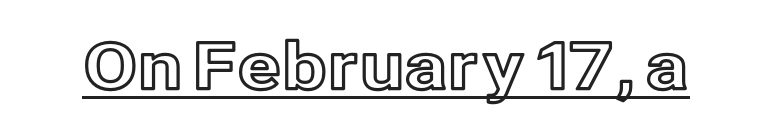
The image shows 65 px text type, upright; set normal letter spacing, underlined; a medium x-height.
